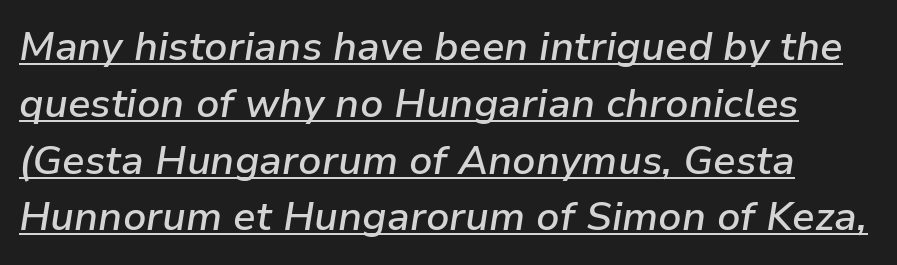
{"italic": "yes", "lean": "right", "slant_degrees": 9, "bold": "semi", "weight": "semibold", "width": "normal", "stroke_contrast": "low", "x_height": "medium", "monospaced": "no", "underline": "yes", "line_spacing": "normal", "line_spacing_ratio": 1.42, "letter_spacing": "normal", "letter_spacing_em": 0.0, "glyph_px": 40}
